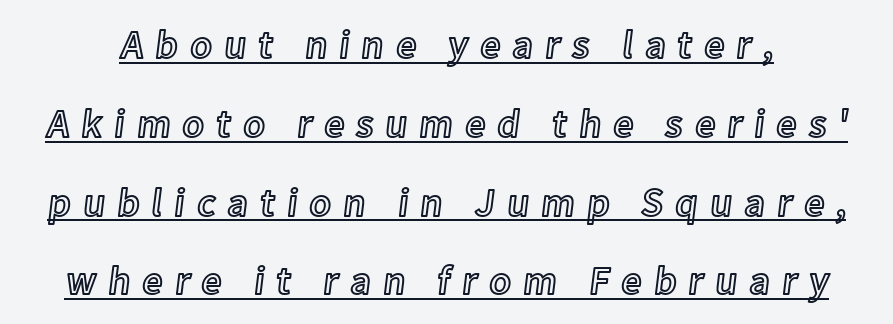
{"width": "normal", "x_height": "medium", "monospaced": "no", "underline": "yes", "line_spacing": "loose", "line_spacing_ratio": 1.97, "letter_spacing": "wide", "letter_spacing_em": 0.3, "glyph_px": 40}
